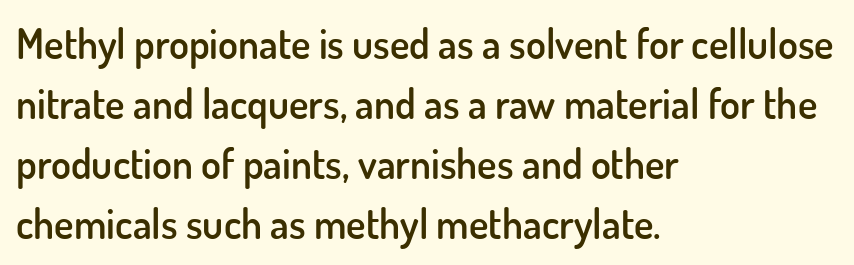
Q: Is the text bold? A: Semi-bold.
Q: Is the text italic (slanted)? A: No, it is upright.
Q: Is the typeface a serif or a sans-serif typeface? A: Sans-serif.
Q: Is the text underlined? A: No.
Q: How is the paragraph aligned? A: Left-aligned.
Q: Is the spacing between letters normal or unusually wide? A: Normal.
Q: Is the spacing between lines tight, normal or loose? A: Normal.
Q: Width (condensed, normal, or wide)? A: Normal.
Q: Stroke contrast? A: Low.
Q: x-height? A: Small.
Q: Monospaced? A: No.
